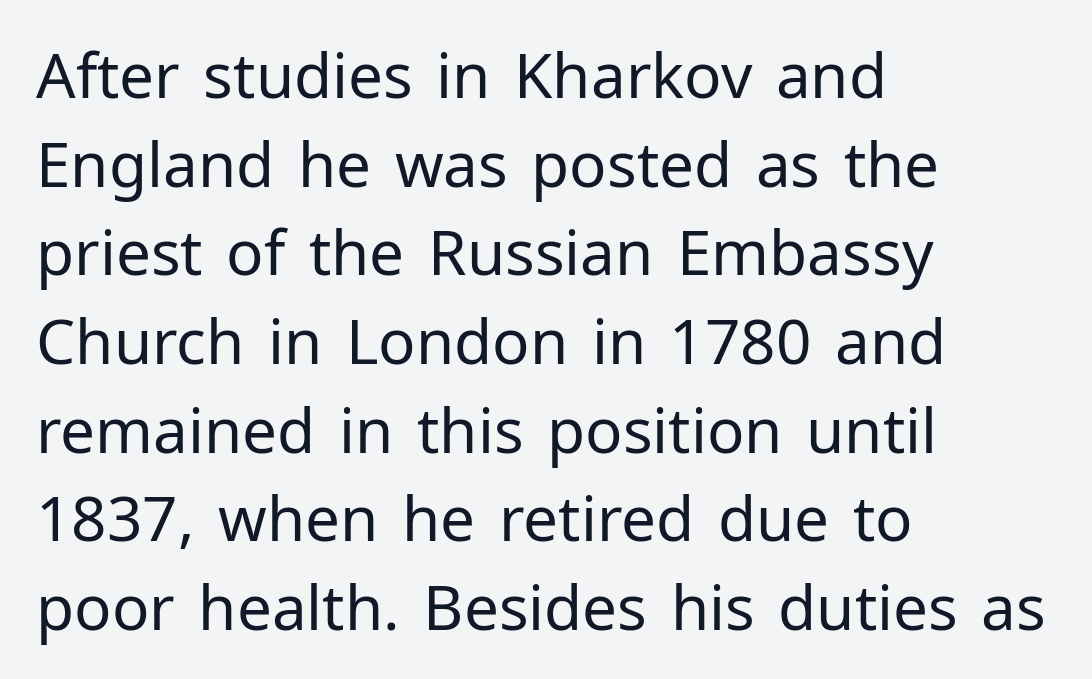
{"serif": "no", "italic": "no", "bold": "no", "weight": "regular", "width": "normal", "stroke_contrast": "low", "x_height": "medium", "monospaced": "no", "underline": "no", "align": "left", "line_spacing": "normal", "line_spacing_ratio": 1.43, "letter_spacing": "normal", "letter_spacing_em": 0.0, "glyph_px": 62}
